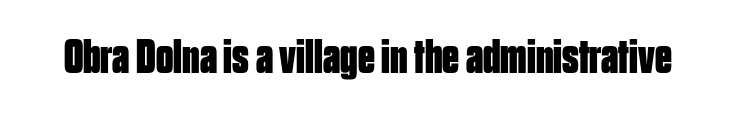
The image shows 48 px bold, condensed sans-serif type, upright; set normal letter spacing, not underlined; low stroke contrast and a large x-height.
